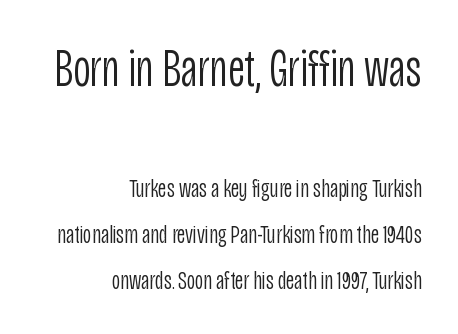
Q: Is the text bold? A: No.
Q: Is the text italic (slanted)? A: No, it is upright.
Q: Is the typeface a serif or a sans-serif typeface? A: Sans-serif.
Q: Is the text underlined? A: No.
Q: How is the paragraph aligned? A: Right-aligned.
Q: Is the spacing between letters normal or unusually wide? A: Normal.
Q: Which block of text is set in a larger size, the first (top) or the second (bottom)? A: The first (top) one.
Q: Width (condensed, normal, or wide)? A: Condensed.
Q: Stroke contrast? A: Low.
Q: x-height? A: Large.
Q: Monospaced? A: No.
